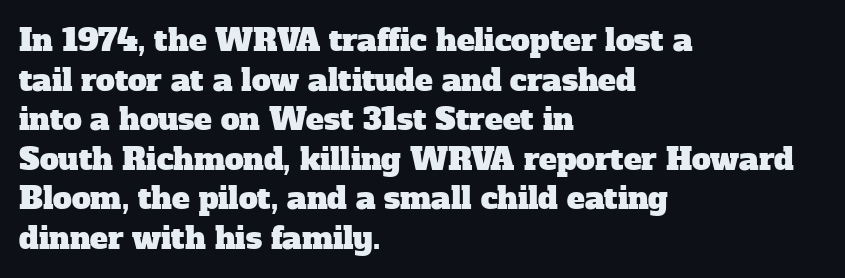
The image shows 30 px serif type; set left-aligned, normal line spacing (1.32x), normal letter spacing, not underlined; low stroke contrast and a medium x-height.
